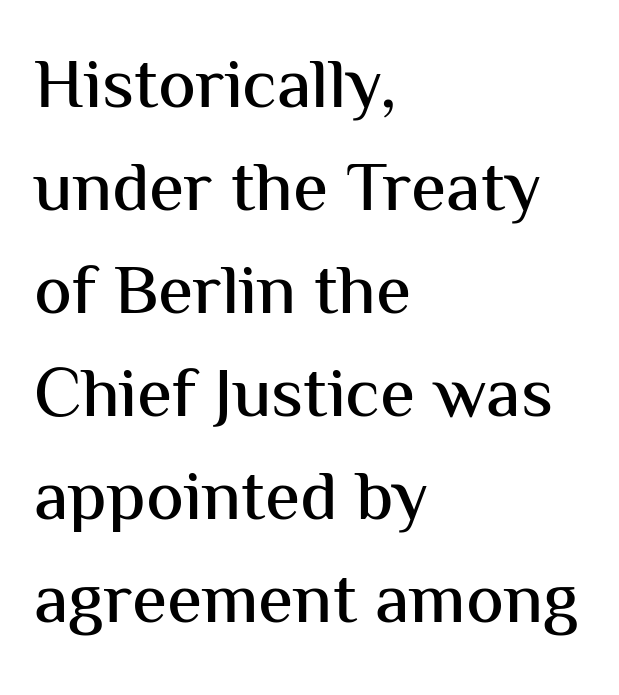
The image shows 71 px sans-serif type, upright; set left-aligned, normal line spacing (1.45x), normal letter spacing, not underlined; medium stroke contrast and a medium x-height.
